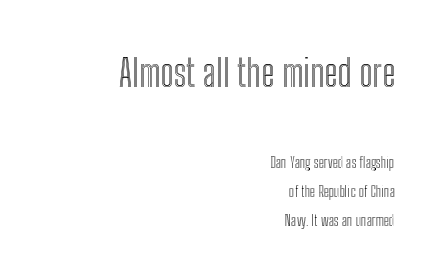
Compared with typical body copy, the letter spacing here is the same. Type size steps down from the first block to the second. The block of text is sparse from top to bottom, with ample space between rows. The space beneath each line is pristine and unruled.
